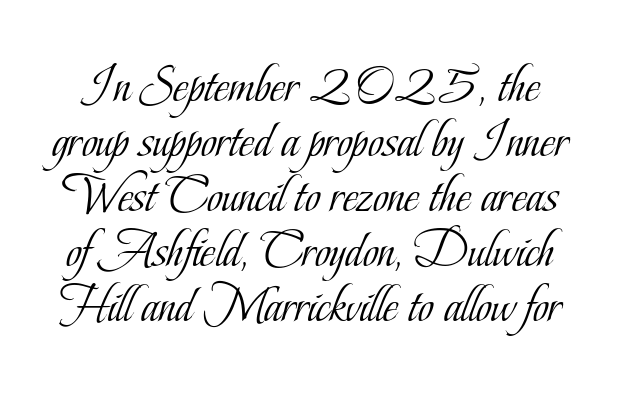
Q: Is the text bold? A: No.
Q: Is the text italic (slanted)? A: Yes.
Q: Is the typeface a serif or a sans-serif typeface? A: Serif.
Q: Is the text underlined? A: No.
Q: Is the spacing between letters normal or unusually wide? A: Normal.
Q: Is the spacing between lines tight, normal or loose? A: Tight.
Q: Width (condensed, normal, or wide)? A: Condensed.
Q: Stroke contrast? A: Low.
Q: x-height? A: Small.
Q: Monospaced? A: No.
